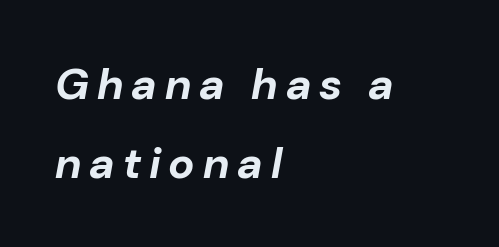
The image shows 44 px bold type, italic (leaning right); set left-aligned, line spacing 1.79x, not underlined; low stroke contrast and a medium x-height.
